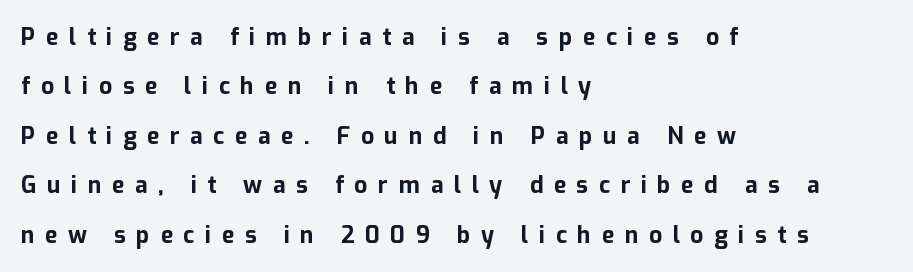
{"italic": "no", "bold": "yes", "underline": "no", "align": "left", "line_spacing": "loose", "line_spacing_ratio": 2.15, "letter_spacing": "wide", "letter_spacing_em": 0.46, "glyph_px": 23}
